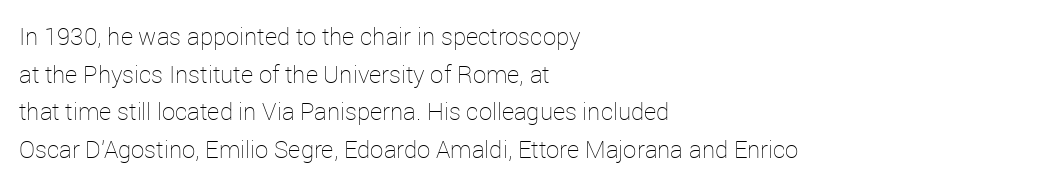
Q: Is the text bold? A: No.
Q: Is the text italic (slanted)? A: No, it is upright.
Q: Is the text underlined? A: No.
Q: How is the paragraph aligned? A: Left-aligned.
Q: Is the spacing between letters normal or unusually wide? A: Normal.
Q: Is the spacing between lines tight, normal or loose? A: Normal.
